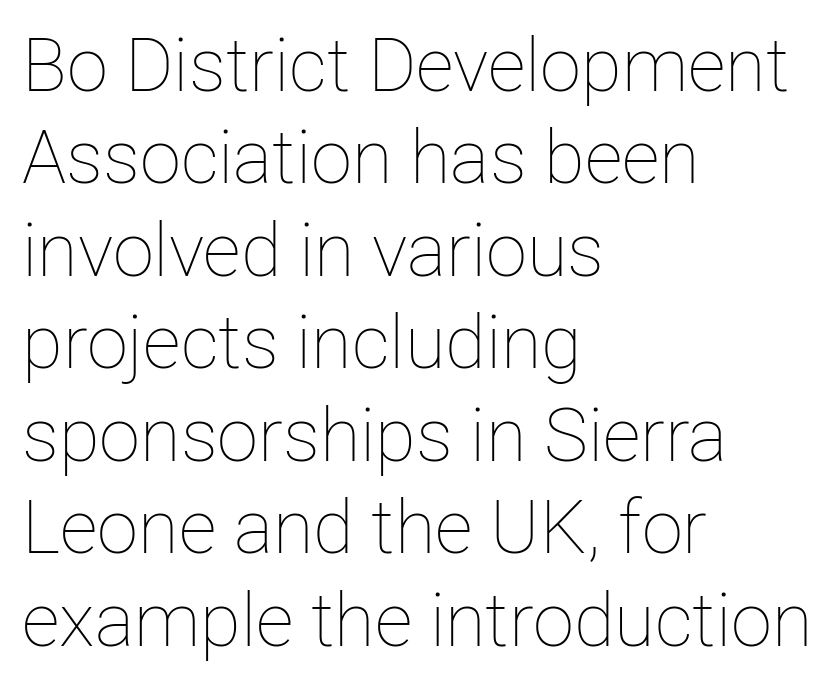
{"italic": "no", "bold": "no", "weight": "thin", "width": "normal", "stroke_contrast": "low", "x_height": "medium", "monospaced": "no", "underline": "no", "align": "left", "line_spacing": "normal", "line_spacing_ratio": 1.25, "letter_spacing": "normal", "letter_spacing_em": 0.0, "glyph_px": 74}
